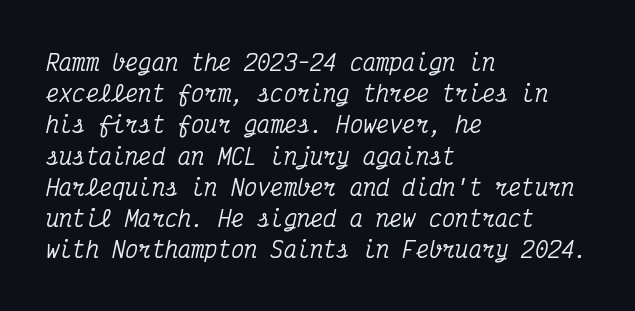
The image shows 22 px text type, italic (leaning right); set left-aligned, normal line spacing (1.42x), normal letter spacing, not underlined.
